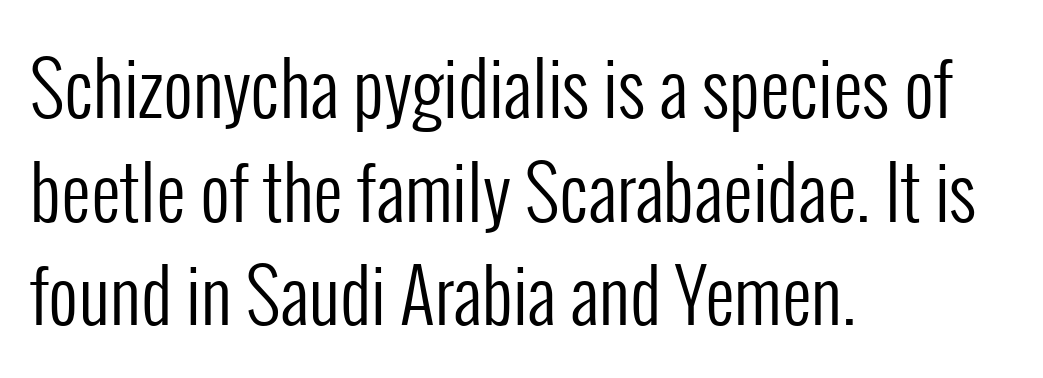
Line spacing here is normal. Do the letters lean? They stand straight. Heaviness? Minimal to ordinary, like unemphasized prose. Type style note: lacks serifs. Leftover space on each line is placed entirely after the last word.
